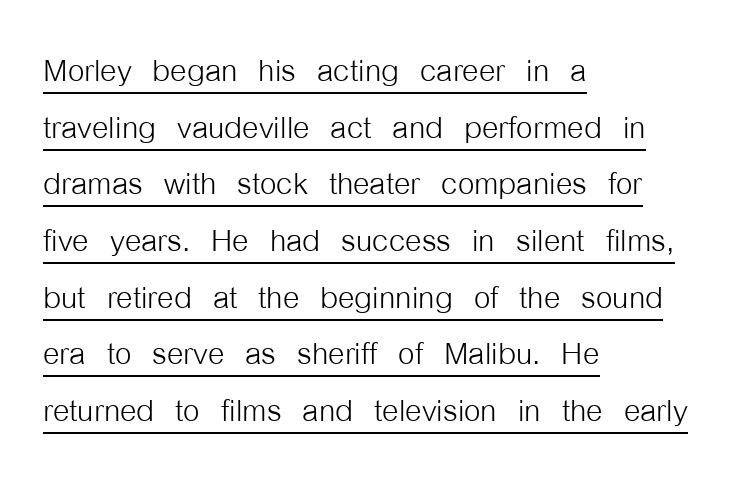
Q: Is the text bold? A: No.
Q: Is the text italic (slanted)? A: No, it is upright.
Q: Is the typeface a serif or a sans-serif typeface? A: Sans-serif.
Q: Is the text underlined? A: Yes.
Q: How is the paragraph aligned? A: Left-aligned.
Q: Is the spacing between letters normal or unusually wide? A: Normal.
Q: Is the spacing between lines tight, normal or loose? A: Normal.
Q: Width (condensed, normal, or wide)? A: Condensed.
Q: Stroke contrast? A: Low.
Q: x-height? A: Medium.
Q: Monospaced? A: No.
